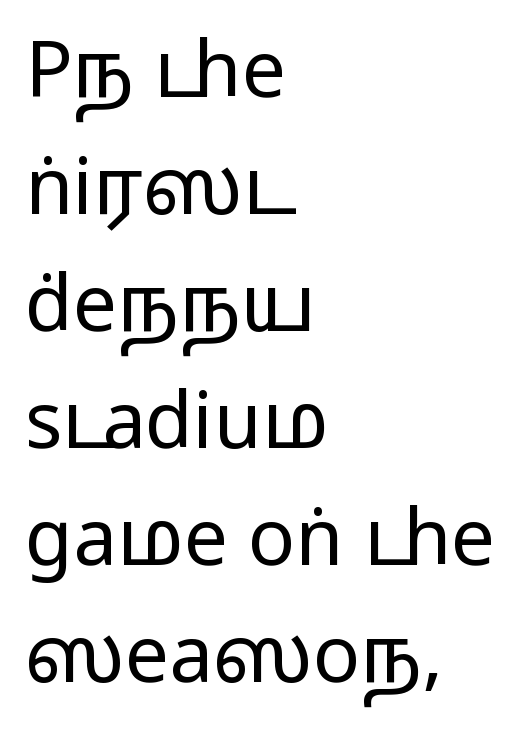
Q: Is the text bold? A: No.
Q: Is the text italic (slanted)? A: No, it is upright.
Q: Is the typeface a serif or a sans-serif typeface? A: Sans-serif.
Q: Is the text underlined? A: No.
Q: How is the paragraph aligned? A: Left-aligned.
Q: Is the spacing between letters normal or unusually wide? A: Normal.
Q: Is the spacing between lines tight, normal or loose? A: Normal.
Q: Width (condensed, normal, or wide)? A: Wide.
Q: Stroke contrast? A: Low.
Q: x-height? A: Medium.
Q: Monospaced? A: No.
